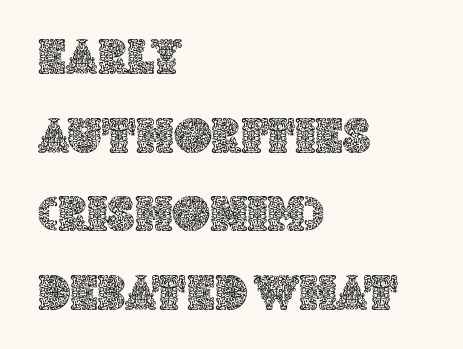
The image shows 51 px text type, upright; set left-aligned, normal line spacing (1.54x), normal letter spacing, not underlined; a large x-height.
